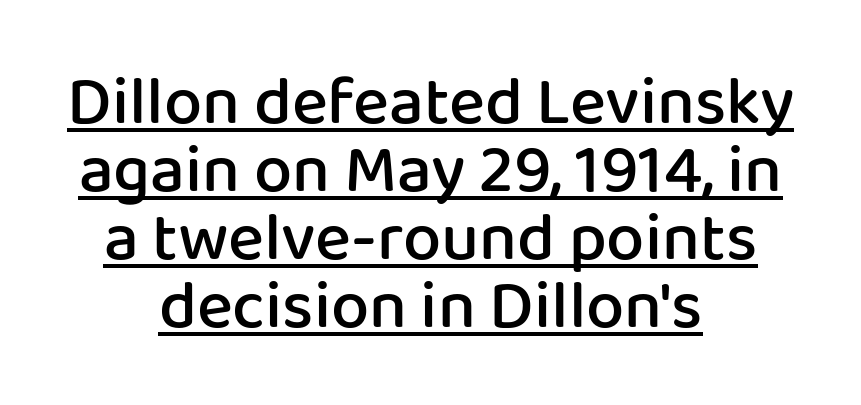
The designer dialed line spacing down below the default. Inter-character spacing is left at the font's built-in metrics. The glyphs have the mass of a demibold cut, below bold. Notice how the stems are strictly vertical — no italics here.
